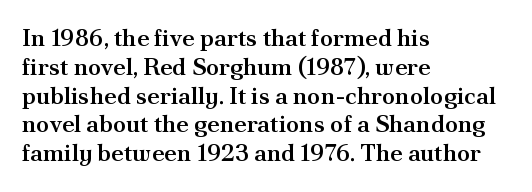
Q: Is the text bold? A: Semi-bold.
Q: Is the text italic (slanted)? A: No, it is upright.
Q: Is the text underlined? A: No.
Q: How is the paragraph aligned? A: Left-aligned.
Q: Is the spacing between letters normal or unusually wide? A: Normal.
